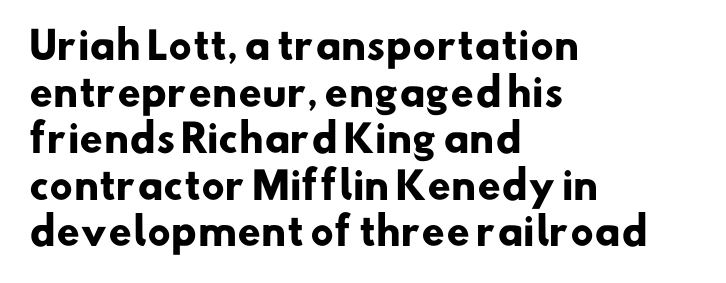
{"serif": "no", "bold": "yes", "weight": "heavy", "width": "normal", "stroke_contrast": "low", "x_height": "small", "monospaced": "no", "underline": "no", "align": "left", "line_spacing": "normal", "line_spacing_ratio": 1.26, "letter_spacing": "normal", "letter_spacing_em": 0.0, "glyph_px": 37}
